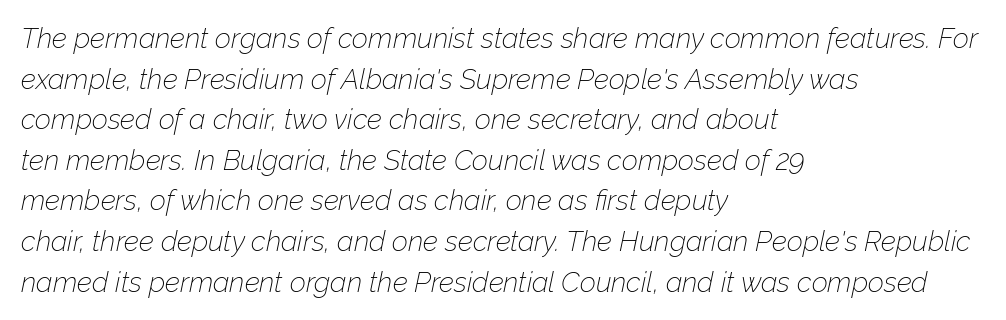
{"italic": "yes", "lean": "right", "slant_degrees": 12, "bold": "no", "weight": "thin", "width": "normal", "stroke_contrast": "low", "x_height": "medium", "monospaced": "no", "underline": "no", "align": "left", "line_spacing": "normal", "line_spacing_ratio": 1.45, "letter_spacing": "normal", "letter_spacing_em": 0.0, "glyph_px": 28}
